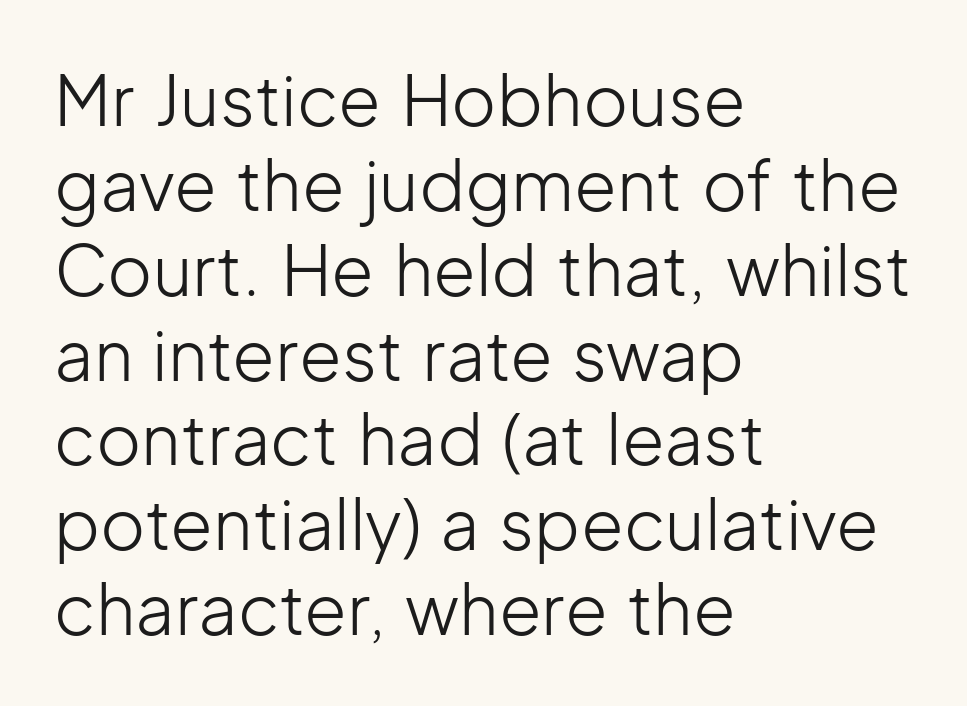
{"serif": "no", "italic": "no", "bold": "no", "weight": "light", "width": "normal", "stroke_contrast": "low", "x_height": "medium", "monospaced": "no", "underline": "no", "align": "left", "line_spacing_ratio": 1.23, "letter_spacing": "normal", "letter_spacing_em": 0.0, "glyph_px": 69}
